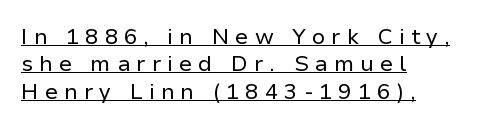
Q: Is the text bold? A: No.
Q: Is the text italic (slanted)? A: No, it is upright.
Q: Is the text underlined? A: Yes.
Q: How is the paragraph aligned? A: Left-aligned.
Q: Is the spacing between letters normal or unusually wide? A: Unusually wide.
